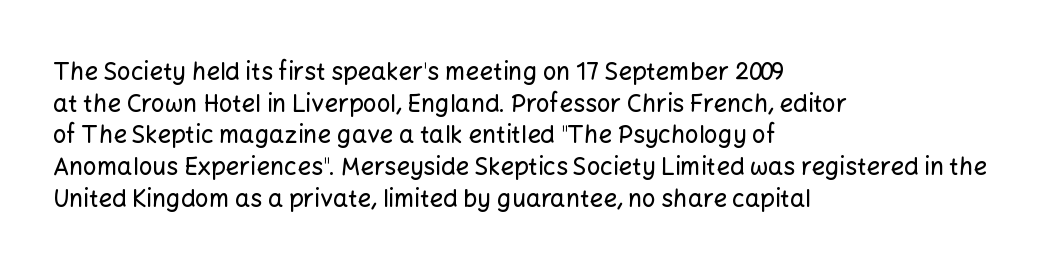
Q: Is the text italic (slanted)? A: No, it is upright.
Q: Is the text underlined? A: No.
Q: How is the paragraph aligned? A: Left-aligned.
Q: Is the spacing between letters normal or unusually wide? A: Normal.
Q: Is the spacing between lines tight, normal or loose? A: Normal.
